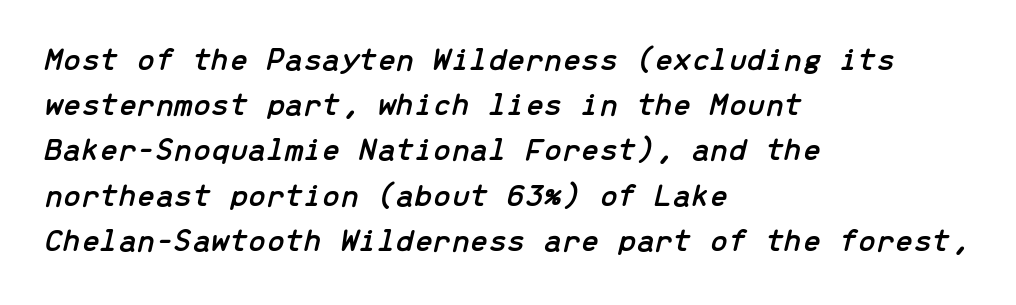
The image shows 33 px text type, italic (leaning right), monospaced; set left-aligned, normal line spacing (1.37x), normal letter spacing, not underlined; low stroke contrast and a medium x-height.
